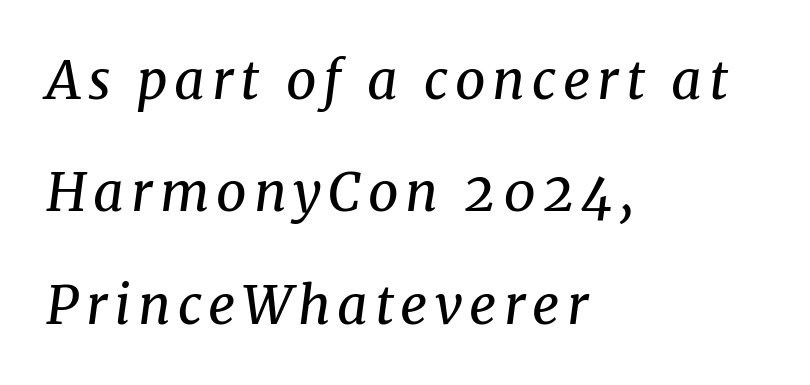
{"serif": "yes", "italic": "yes", "lean": "right", "slant_degrees": 8, "bold": "no", "weight": "regular", "width": "normal", "stroke_contrast": "medium", "x_height": "medium", "monospaced": "no", "underline": "no", "align": "left", "line_spacing": "loose", "line_spacing_ratio": 2.12, "glyph_px": 53}
